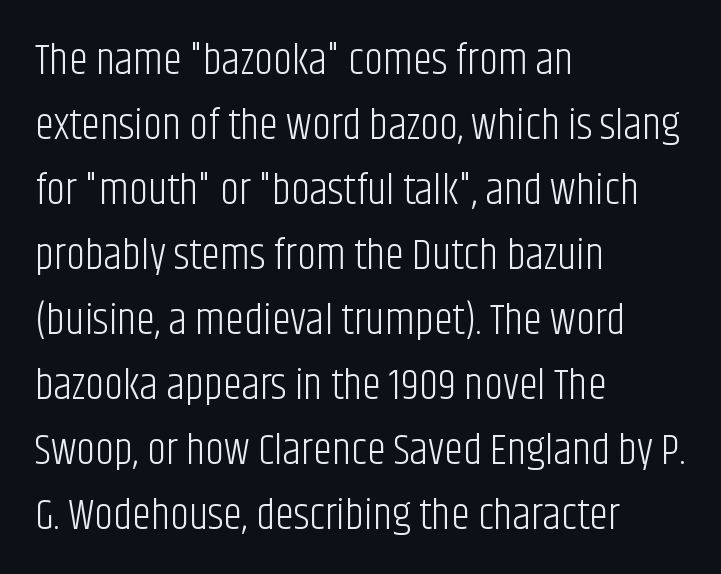
Each letter keeps its own natural width here, so spacing adapts to shape. The strip under each line holds only bare page. The passage is arranged the way most books set body copy — flush left. Heft: none added — not bold. The letterforms sit shoulder to shoulder at normal distance.
